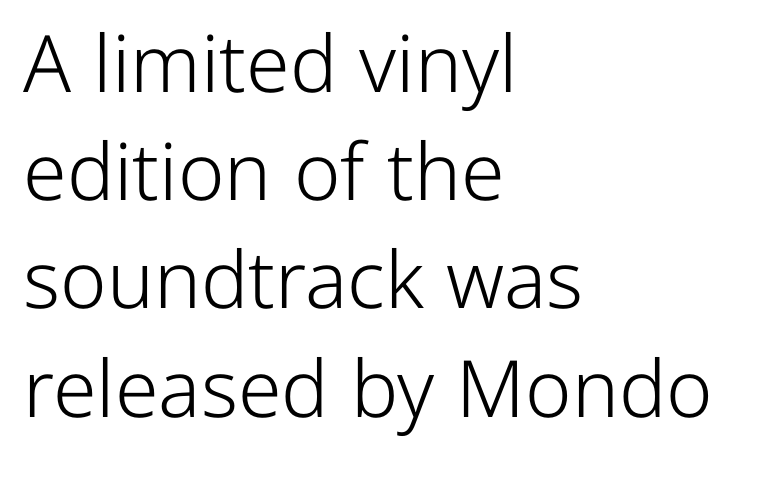
The image shows 79 px light sans-serif type, upright; set left-aligned, normal line spacing (1.37x), normal letter spacing, not underlined; low stroke contrast and a medium x-height.
